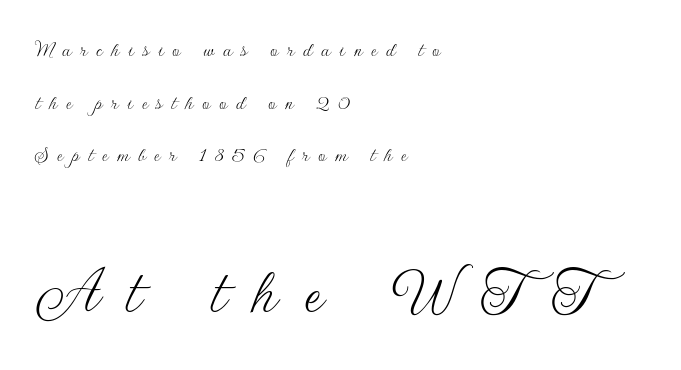
The image shows 70 px thin sans-serif type; set left-aligned, loose line spacing (2.29x), unusually wide letter spacing (+0.38 em), not underlined; the second (bottom) block is 3.04x larger; low stroke contrast and a small x-height.
